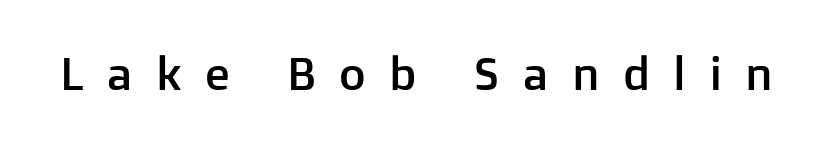
The image shows 46 px sans-serif type, upright; set unusually wide letter spacing (+0.5 em), not underlined; low stroke contrast and a medium x-height.
